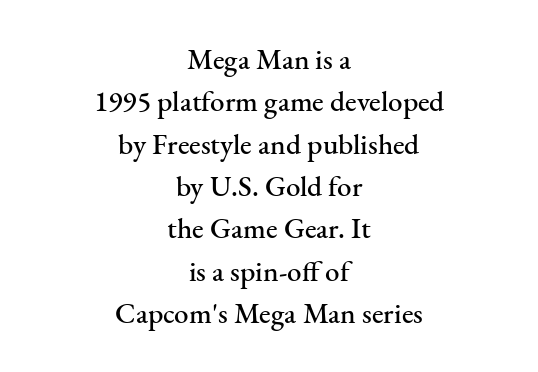
Visually the block forms a symmetrical silhouette, jagged on both flanks. Are there feet on the stems? There are — it's a serif. A typesetter would call this leading conventional body-copy spacing. Check under the words: just untouched page. Here the designer chose a conventional face with non-uniform glyph widths.
